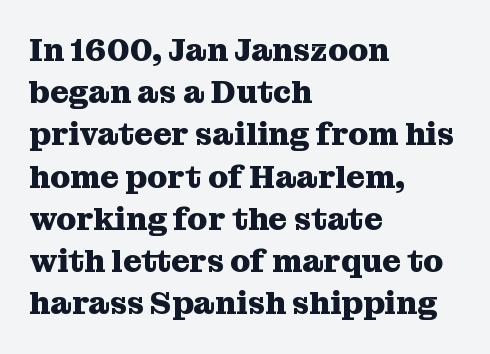
The image shows 32 px heavy serif type, upright; set left-aligned, normal line spacing (1.32x), normal letter spacing, not underlined; medium stroke contrast and a medium x-height.
